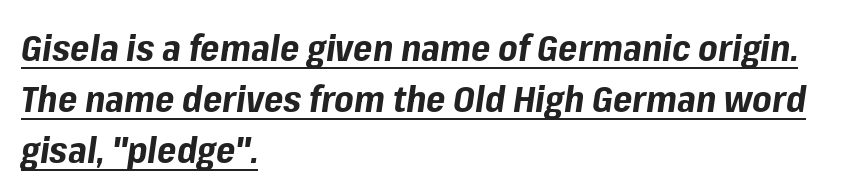
The image shows 37 px bold type, italic (leaning right); set left-aligned, normal line spacing (1.38x), normal letter spacing, underlined; low stroke contrast and a medium x-height.
